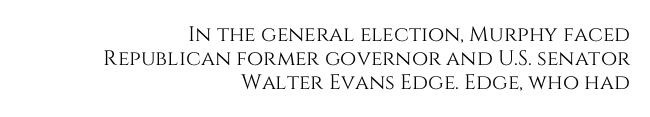
{"italic": "no", "underline": "no", "align": "right", "line_spacing": "tight", "line_spacing_ratio": 1.14, "letter_spacing": "normal", "letter_spacing_em": 0.0, "glyph_px": 21}
